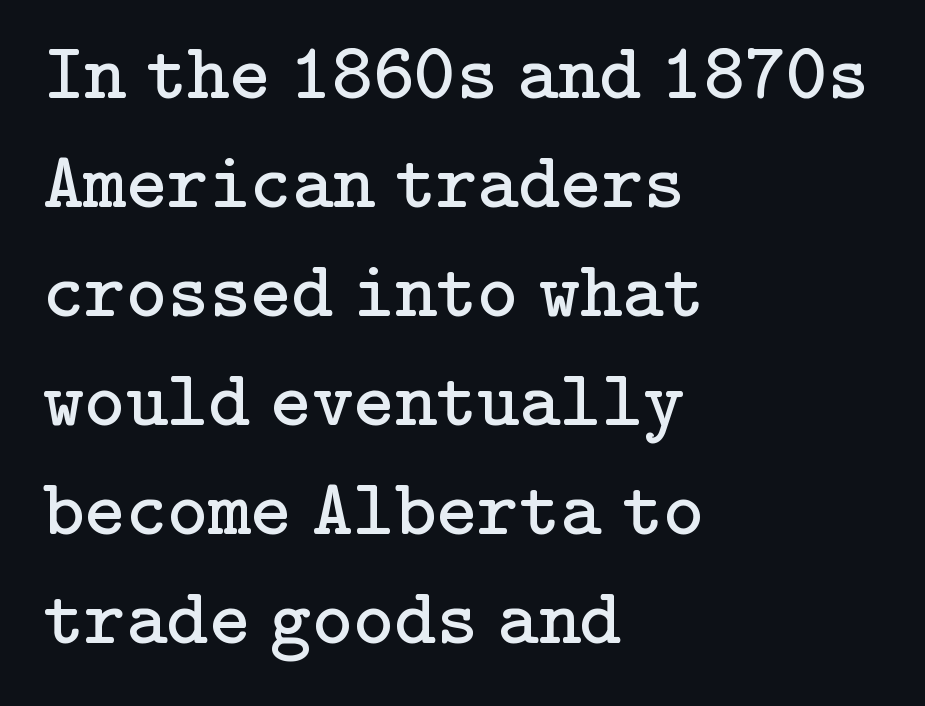
The image shows 79 px regular-weight serif type, upright; set left-aligned, normal line spacing (1.38x), normal letter spacing, not underlined; low stroke contrast and a medium x-height.
